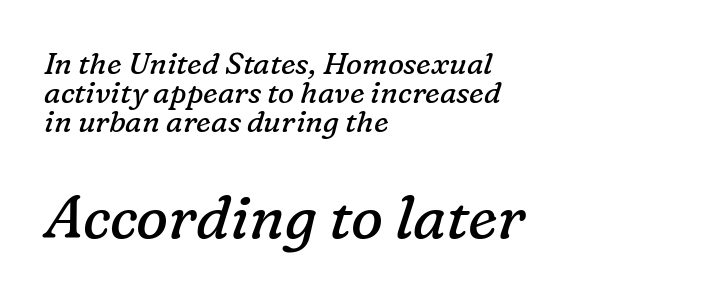
You could not count columns in this text — the font is proportionally spaced. The later block is typeset at a bigger size than the earlier block. Ink coverage per letter is moderate at most. The typeface chosen for these lines features serifs. The area under the type is left untouched. The rag falls on the right side of this text block.
